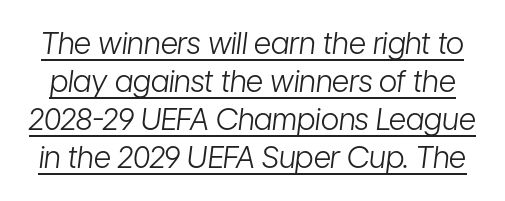
Unbolded letterforms with no extra heft. The rendering uses natural spacing where letterforms have individual widths. An italicized treatment has been applied to the whole sample. Tracking here is standard; glyphs follow each other at the usual distance. How would I describe the line gaps? Plain and ordinary. The typesetter has applied underlining to the passage shown.
